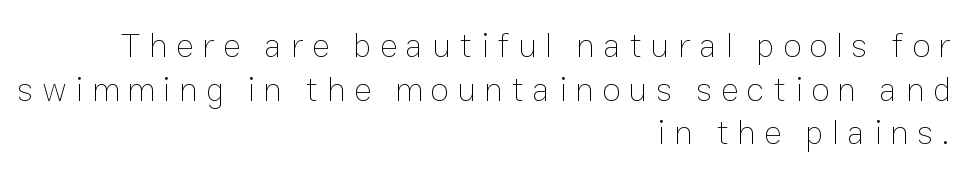
Compared with a typical body face, this is equally light or lighter still. Observe the wide spacing: letters keep a clear distance from each other. The text block is weighted toward the right margin, trailing off unevenly leftward. Does the lettering tilt? It doesn't — this is upright. How would I describe the line gaps? Plain and ordinary. A clean baseline with only descenders dipping below it.
